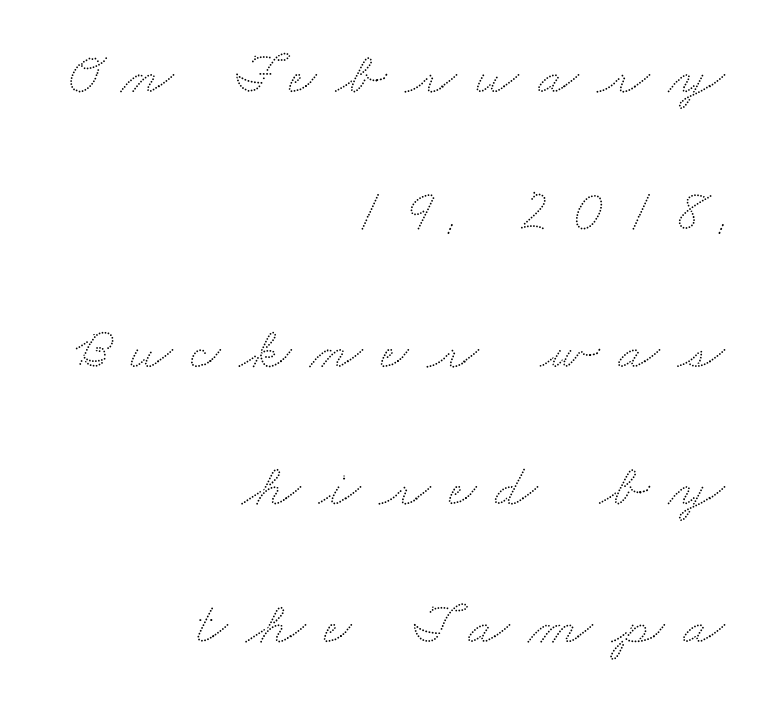
{"width": "wide", "stroke_contrast": "low", "x_height": "small", "monospaced": "no", "underline": "no", "align": "right", "line_spacing": "loose", "line_spacing_ratio": 2.29, "letter_spacing": "wide", "letter_spacing_em": 0.31, "glyph_px": 60}
